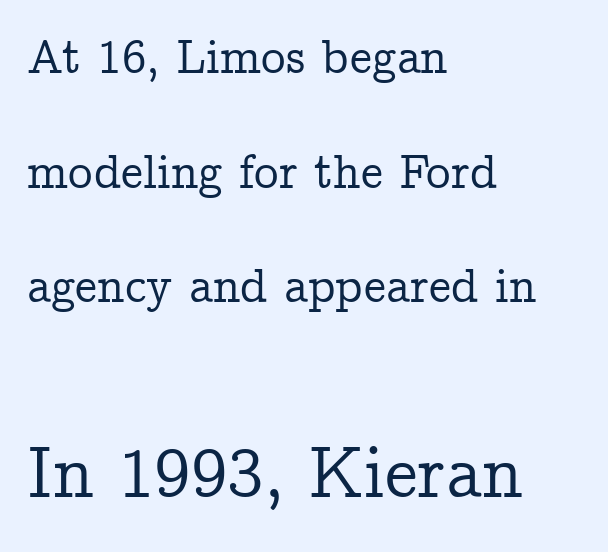
Q: Is the text italic (slanted)? A: No, it is upright.
Q: Is the typeface a serif or a sans-serif typeface? A: Serif.
Q: Is the text underlined? A: No.
Q: How is the paragraph aligned? A: Left-aligned.
Q: Is the spacing between letters normal or unusually wide? A: Normal.
Q: Is the spacing between lines tight, normal or loose? A: Loose.
Q: Which block of text is set in a larger size, the first (top) or the second (bottom)? A: The second (bottom) one.
Q: Width (condensed, normal, or wide)? A: Normal.
Q: Stroke contrast? A: Low.
Q: x-height? A: Medium.
Q: Monospaced? A: No.
